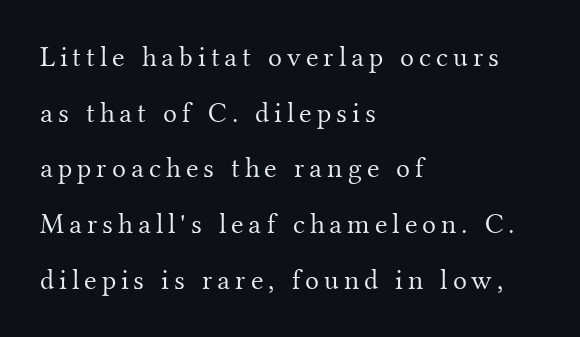
Type without underlining. Visually the block forms a straight wall on the left and a jagged coastline on the right. Do the characters align in a grid? No, the font is proportional. This sample trades compactness for vertical openness between lines.
